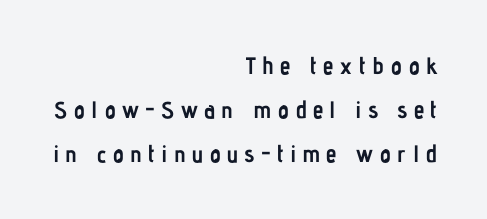
{"italic": "no", "bold": "yes", "underline": "no", "align": "right", "line_spacing_ratio": 1.84, "letter_spacing": "wide", "letter_spacing_em": 0.26, "glyph_px": 24}
